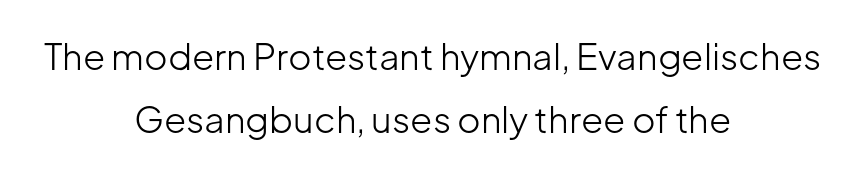
These lines were composed using upright roman letters. Leftover space on each line is divided equally before and after the words. Character widths vary here, with narrow letters taking less room than wide ones. The glyphs are unaccompanied by any horizontal stroke below them. Default kerning and tracking; the words read as compact shapes.
